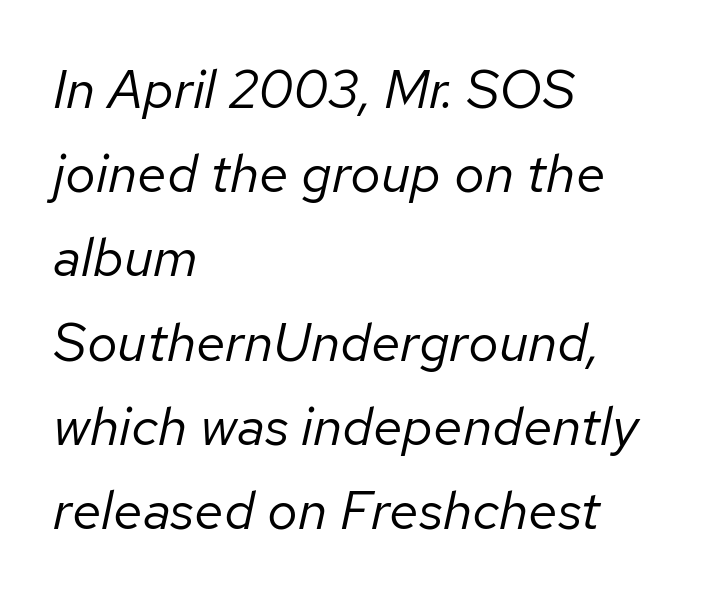
The image shows 54 px regular-weight type, italic (leaning right); set left-aligned, normal line spacing (1.56x), normal letter spacing, not underlined; low stroke contrast and a medium x-height.
